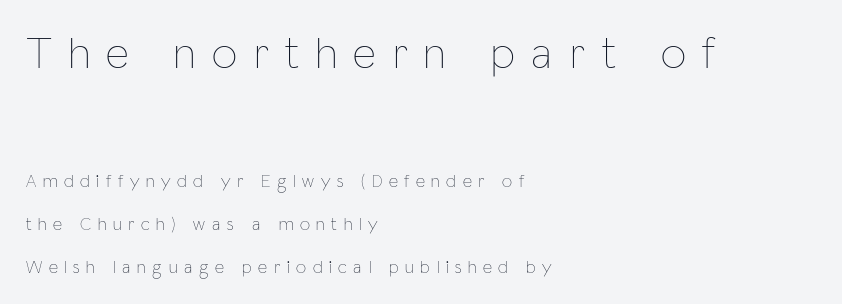
A typesetter would call this proportional, since set widths differ per character. Lines of text with bare space underneath. Typeset ragged right — the left edge is the straight one. What stands out about the letter spacing? Its width — letters are far apart. Type size steps down from the first block to the second.
